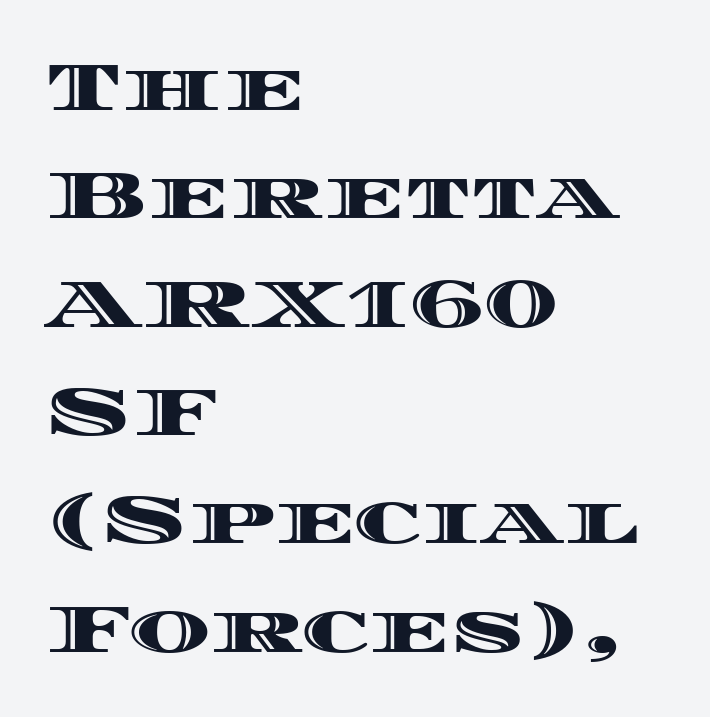
{"italic": "no", "width": "wide", "x_height": "large", "monospaced": "no", "underline": "no", "align": "left", "line_spacing": "normal", "line_spacing_ratio": 1.57, "letter_spacing": "normal", "letter_spacing_em": 0.0, "glyph_px": 69}
